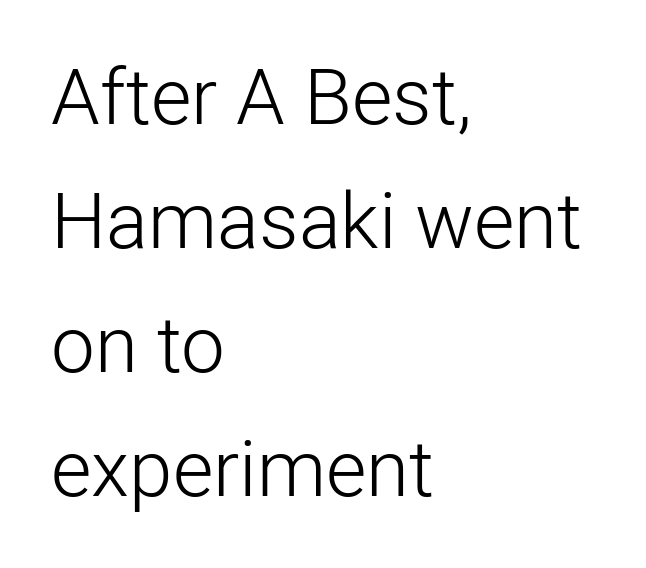
The axis of the letterforms is exactly vertical. The lines sit at an ordinary, default distance from one another. Horizontally, the lines are justified to the leading edge only. No extra tracking has been applied to these lines.
